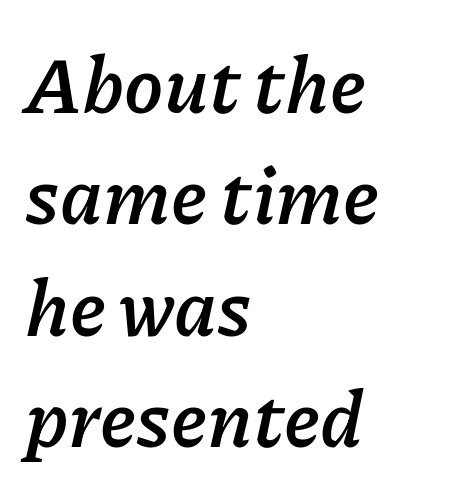
The image shows 79 px semibold type, italic (leaning right); set left-aligned, normal line spacing (1.41x), normal letter spacing, not underlined; low stroke contrast and a medium x-height.
